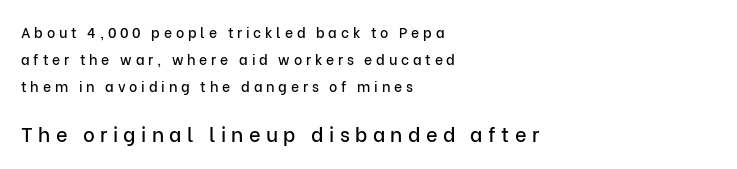
Designer's note — italics off, roman on. Whoever set this made the second block the dominant, larger element. Leading is clearly above the norm, producing a sparse column. Look at the tracking — it's clearly loosened, letters drifting apart. Honestly, there is no underline to notice here at all.
